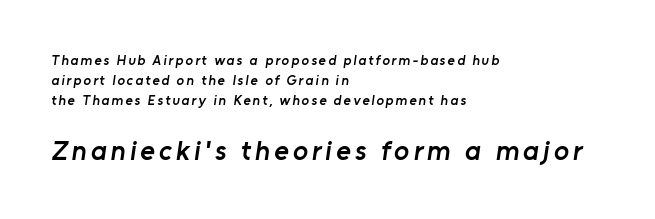
{"serif": "no", "bold": "semi", "weight": "semibold", "width": "normal", "stroke_contrast": "low", "x_height": "medium", "monospaced": "no", "underline": "no", "align": "left", "line_spacing": "normal", "line_spacing_ratio": 1.43, "larger_block": "second", "size_ratio": 2.0, "glyph_px": 28}
